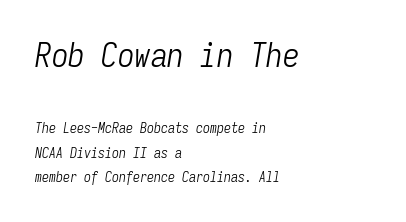
Q: Is the text bold? A: No.
Q: Is the text italic (slanted)? A: Yes, it leans right by about 9 degrees.
Q: Is the text underlined? A: No.
Q: How is the paragraph aligned? A: Left-aligned.
Q: Is the spacing between letters normal or unusually wide? A: Normal.
Q: Which block of text is set in a larger size, the first (top) or the second (bottom)? A: The first (top) one.
Q: Width (condensed, normal, or wide)? A: Condensed.
Q: Stroke contrast? A: Low.
Q: x-height? A: Medium.
Q: Monospaced? A: Yes.
